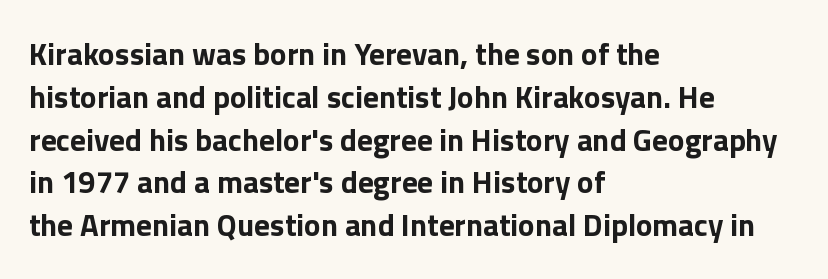
Q: Is the text bold? A: Yes.
Q: Is the text italic (slanted)? A: No, it is upright.
Q: Is the typeface a serif or a sans-serif typeface? A: Sans-serif.
Q: Is the text underlined? A: No.
Q: How is the paragraph aligned? A: Left-aligned.
Q: Is the spacing between letters normal or unusually wide? A: Normal.
Q: Is the spacing between lines tight, normal or loose? A: Normal.
Q: Width (condensed, normal, or wide)? A: Normal.
Q: x-height? A: Medium.
Q: Monospaced? A: No.
